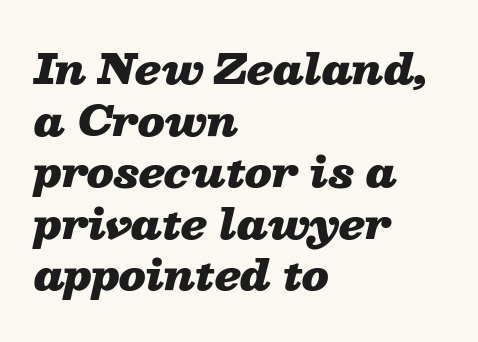
Q: Is the text bold? A: Yes.
Q: Is the text italic (slanted)? A: Yes, it leans right by about 13 degrees.
Q: Is the text underlined? A: No.
Q: How is the paragraph aligned? A: Left-aligned.
Q: Is the spacing between letters normal or unusually wide? A: Normal.
Q: Is the spacing between lines tight, normal or loose? A: Normal.
Q: Width (condensed, normal, or wide)? A: Wide.
Q: Stroke contrast? A: Low.
Q: x-height? A: Medium.
Q: Monospaced? A: No.
